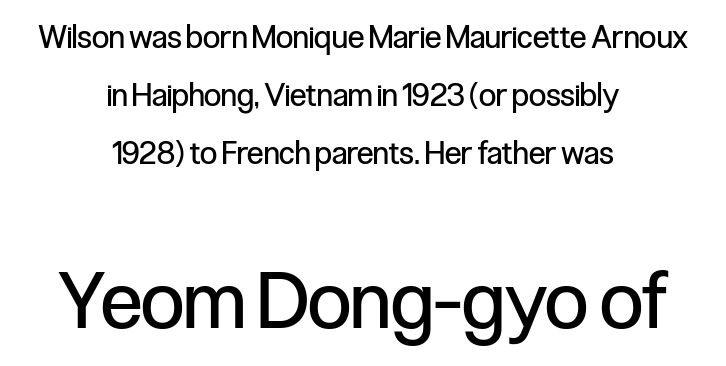
Q: Is the text bold? A: No.
Q: Is the text italic (slanted)? A: No, it is upright.
Q: Is the typeface a serif or a sans-serif typeface? A: Sans-serif.
Q: Is the text underlined? A: No.
Q: How is the paragraph aligned? A: Centered.
Q: Is the spacing between letters normal or unusually wide? A: Normal.
Q: Which block of text is set in a larger size, the first (top) or the second (bottom)? A: The second (bottom) one.
Q: Width (condensed, normal, or wide)? A: Condensed.
Q: Stroke contrast? A: Low.
Q: x-height? A: Medium.
Q: Monospaced? A: No.
